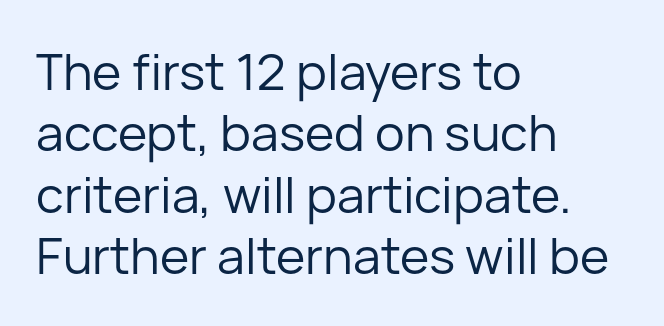
Horizontally, the lines are justified to the leading edge only. Caption: face not bold, strokes unweighted. The letterforms sit shoulder to shoulder at normal distance. Here the designer chose a conventional face with non-uniform glyph widths. Posture: straight, roman, zero tilt. Each row of text sits above clean, open space.
